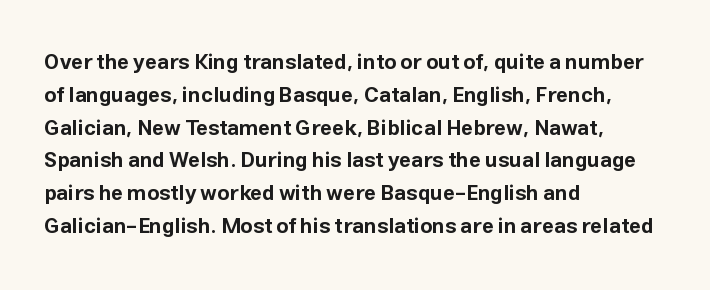
The image shows 21 px bold type, upright; set left-aligned, normal line spacing (1.56x), normal letter spacing, not underlined.
